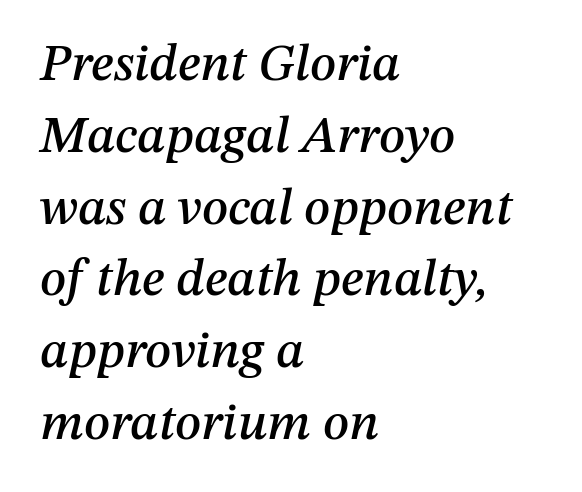
Q: Is the text italic (slanted)? A: Yes, it leans right by about 12 degrees.
Q: Is the text underlined? A: No.
Q: How is the paragraph aligned? A: Left-aligned.
Q: Is the spacing between letters normal or unusually wide? A: Normal.
Q: Is the spacing between lines tight, normal or loose? A: Normal.
Q: Width (condensed, normal, or wide)? A: Normal.
Q: Stroke contrast? A: Medium.
Q: x-height? A: Medium.
Q: Monospaced? A: No.
